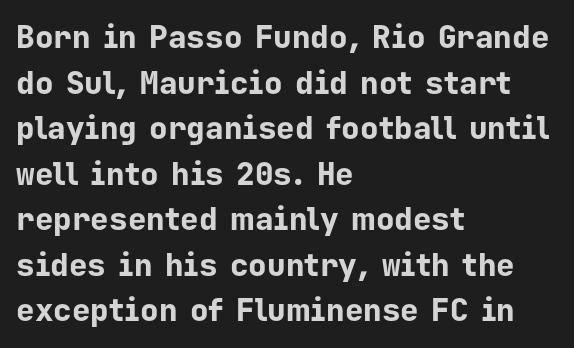
{"serif": "no", "italic": "no", "bold": "yes", "weight": "bold", "width": "normal", "stroke_contrast": "low", "x_height": "medium", "monospaced": "yes", "underline": "no", "align": "left", "line_spacing": "normal", "line_spacing_ratio": 1.47, "letter_spacing": "normal", "letter_spacing_em": 0.0, "glyph_px": 31}
